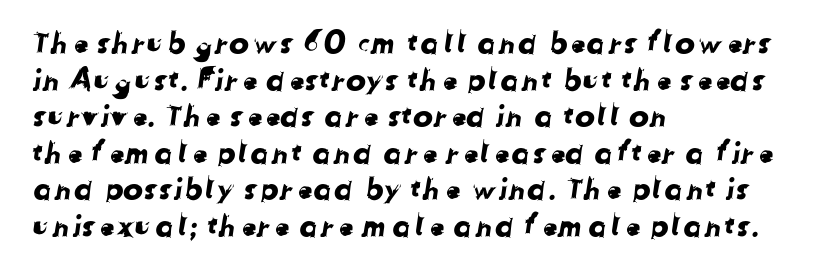
The image shows 30 px sans-serif type; set left-aligned, line spacing 1.22x, normal letter spacing, not underlined; low stroke contrast and a medium x-height.
